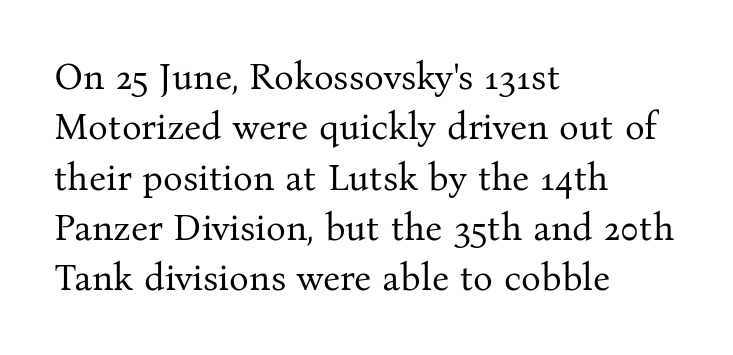
The string is rendered with underlining switched off. Do the characters align in a grid? No, the font is proportional. What stands out about the letter spacing? Nothing — it is the standard amount. The lettering stays uniformly vertical, giving the passage a roman look. Each line starts at the same left margin while the right side varies.
